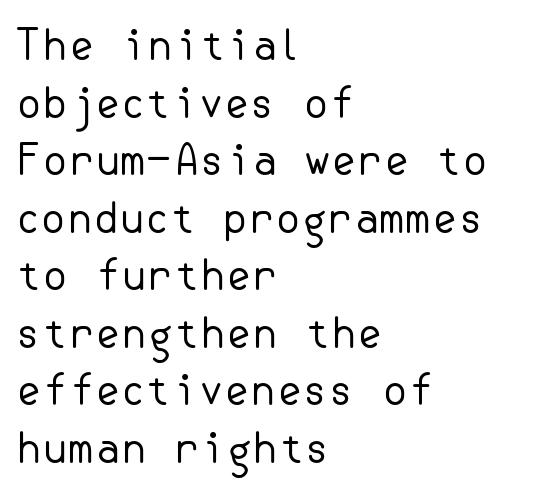
{"serif": "no", "italic": "no", "bold": "no", "weight": "regular", "width": "normal", "stroke_contrast": "low", "x_height": "small", "underline": "no", "align": "left", "line_spacing": "normal", "line_spacing_ratio": 1.37, "letter_spacing": "normal", "letter_spacing_em": 0.0, "glyph_px": 42}
